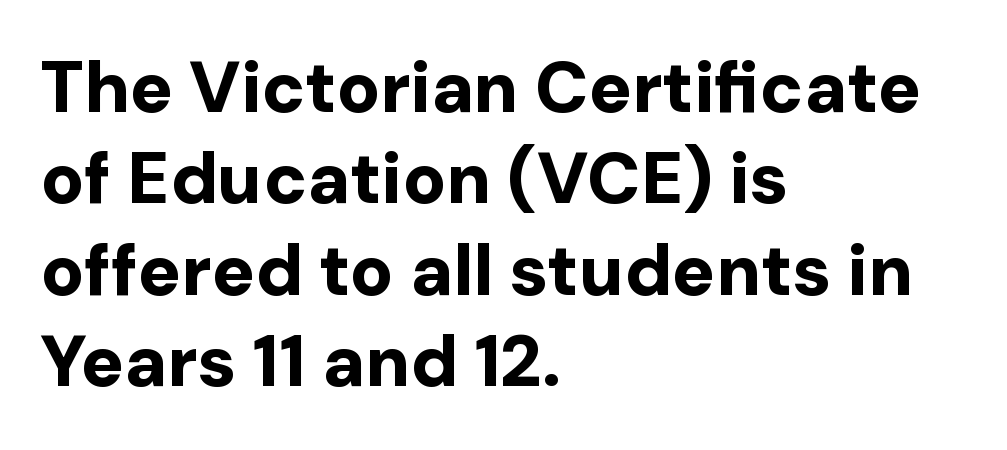
Q: Is the text bold? A: Yes.
Q: Is the text italic (slanted)? A: No, it is upright.
Q: Is the typeface a serif or a sans-serif typeface? A: Sans-serif.
Q: Is the text underlined? A: No.
Q: How is the paragraph aligned? A: Left-aligned.
Q: Is the spacing between letters normal or unusually wide? A: Normal.
Q: Is the spacing between lines tight, normal or loose? A: Normal.
Q: Width (condensed, normal, or wide)? A: Normal.
Q: Stroke contrast? A: Low.
Q: x-height? A: Medium.
Q: Monospaced? A: No.
